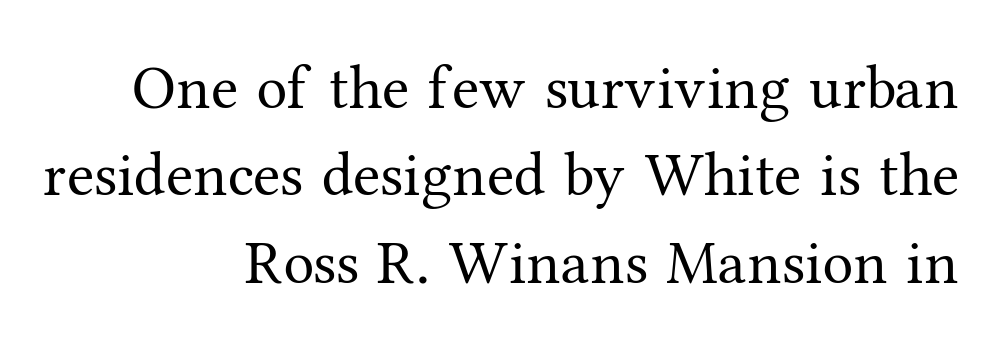
Q: Is the text bold? A: No.
Q: Is the text italic (slanted)? A: No, it is upright.
Q: Is the typeface a serif or a sans-serif typeface? A: Serif.
Q: Is the text underlined? A: No.
Q: How is the paragraph aligned? A: Right-aligned.
Q: Is the spacing between letters normal or unusually wide? A: Normal.
Q: Is the spacing between lines tight, normal or loose? A: Normal.
Q: Width (condensed, normal, or wide)? A: Normal.
Q: Stroke contrast? A: Medium.
Q: x-height? A: Medium.
Q: Monospaced? A: No.
